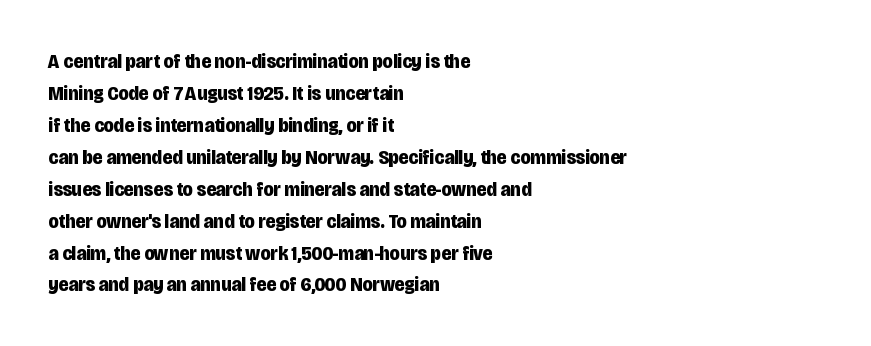
{"italic": "no", "bold": "yes", "underline": "no", "align": "left", "line_spacing": "normal", "line_spacing_ratio": 1.52, "letter_spacing": "normal", "letter_spacing_em": 0.0, "glyph_px": 21}
